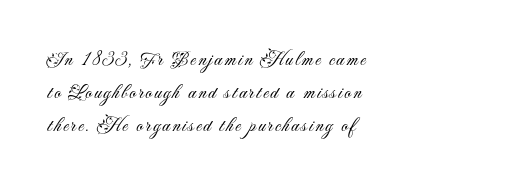
{"bold": "no", "underline": "no", "align": "left", "line_spacing": "normal", "line_spacing_ratio": 1.65, "glyph_px": 20}
